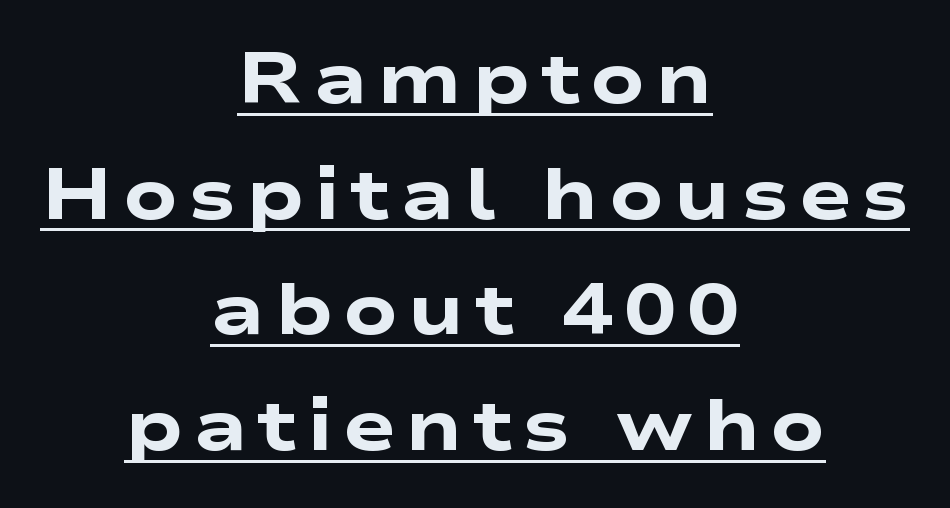
The image shows 71 px heavy, wide sans-serif type; set centered, normal line spacing (1.63x), underlined; low stroke contrast and a medium x-height.
